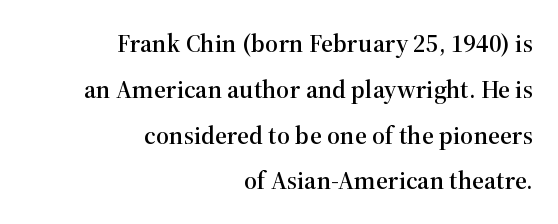
The image shows 26 px text type, upright; set right-aligned, line spacing 1.76x, normal letter spacing, not underlined.
